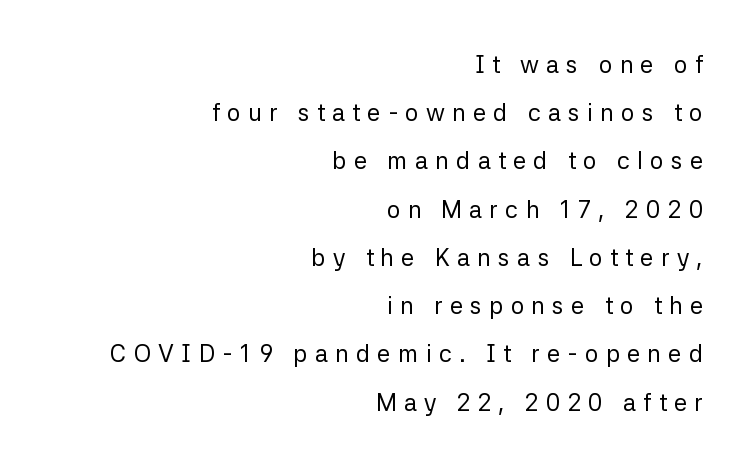
The image shows 24 px text type, upright; set right-aligned, loose line spacing (2.01x), unusually wide letter spacing (+0.3 em), not underlined.
